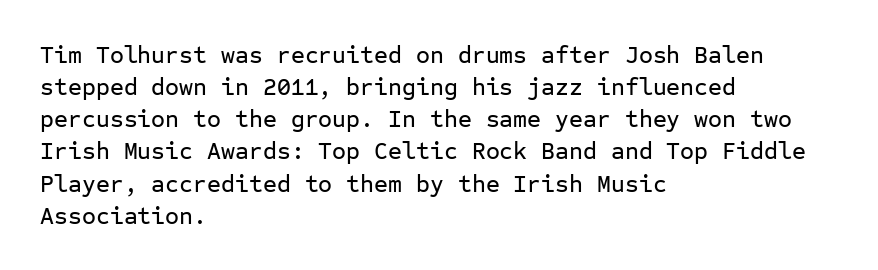
Q: Is the text italic (slanted)? A: No, it is upright.
Q: Is the text underlined? A: No.
Q: How is the paragraph aligned? A: Left-aligned.
Q: Is the spacing between letters normal or unusually wide? A: Normal.
Q: Is the spacing between lines tight, normal or loose? A: Normal.
